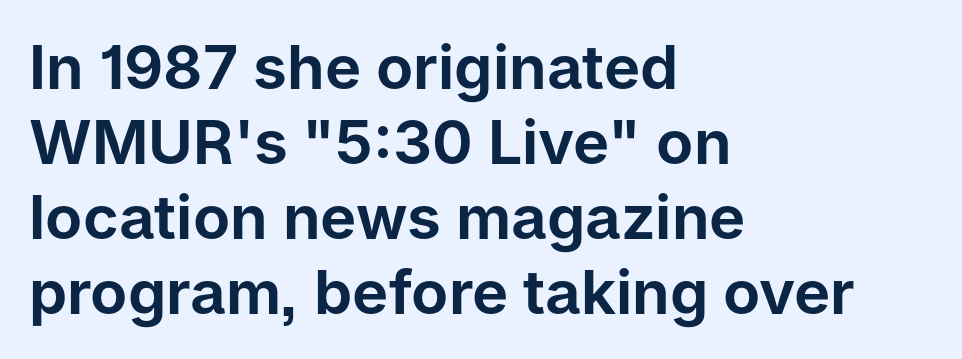
{"serif": "no", "italic": "no", "width": "normal", "stroke_contrast": "low", "x_height": "medium", "monospaced": "no", "underline": "no", "align": "left", "line_spacing_ratio": 1.23, "letter_spacing": "normal", "letter_spacing_em": 0.0, "glyph_px": 61}
